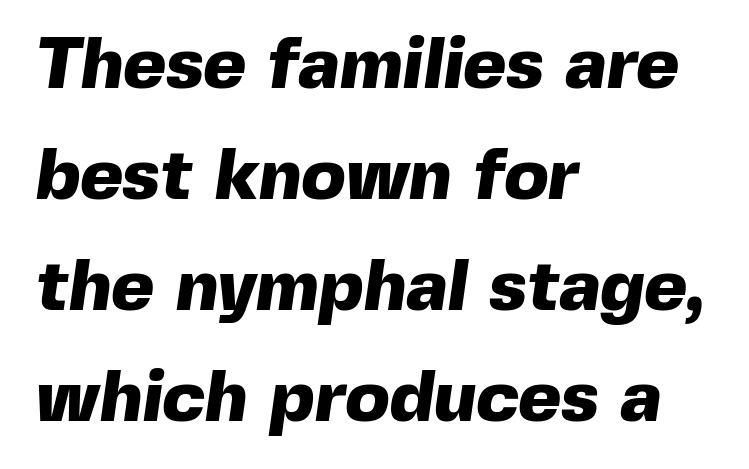
The image shows 73 px heavy sans-serif type; set left-aligned, normal line spacing (1.52x), normal letter spacing, not underlined; a medium x-height.
